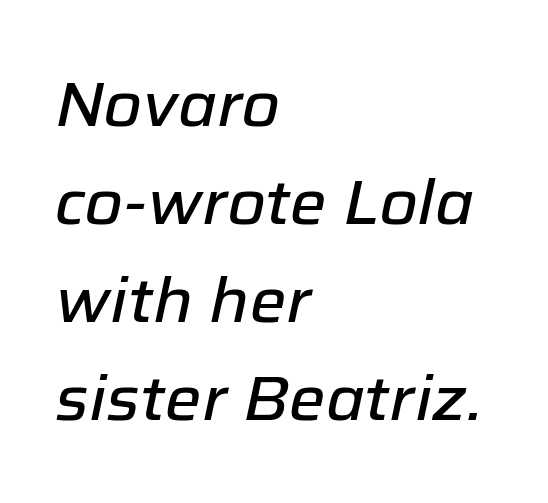
The rendering keeps characters at their native spacing. Slant detected: the letters are inclined. Only glyphs here, with clear space below each row. Which margin do the lines hug? The left one — the right edge is uneven.
